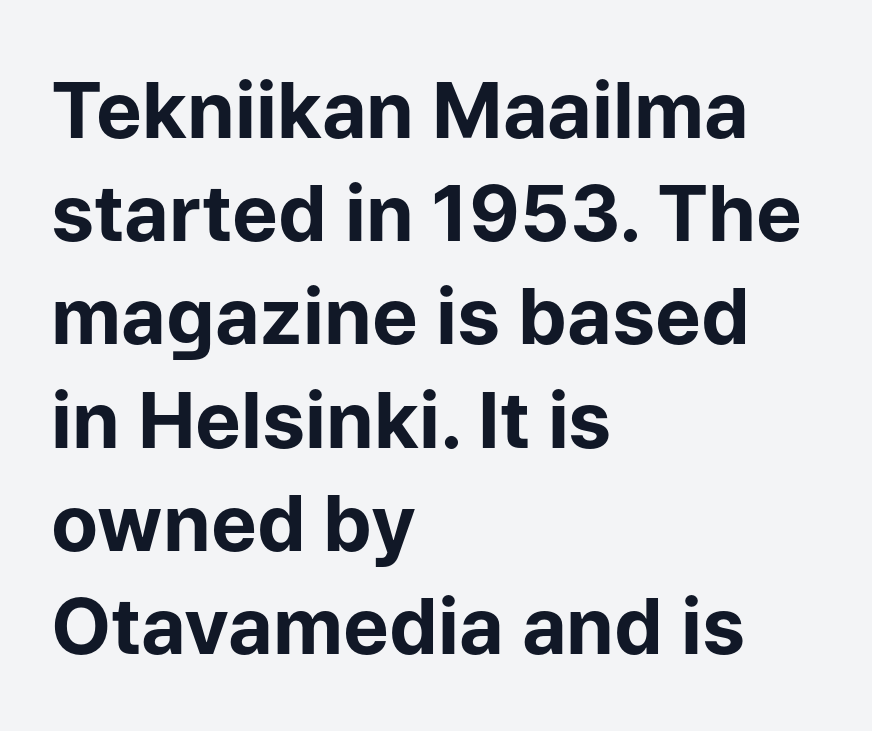
The image shows 77 px bold sans-serif type, upright; set left-aligned, normal line spacing (1.34x), normal letter spacing, not underlined; low stroke contrast and a medium x-height.
